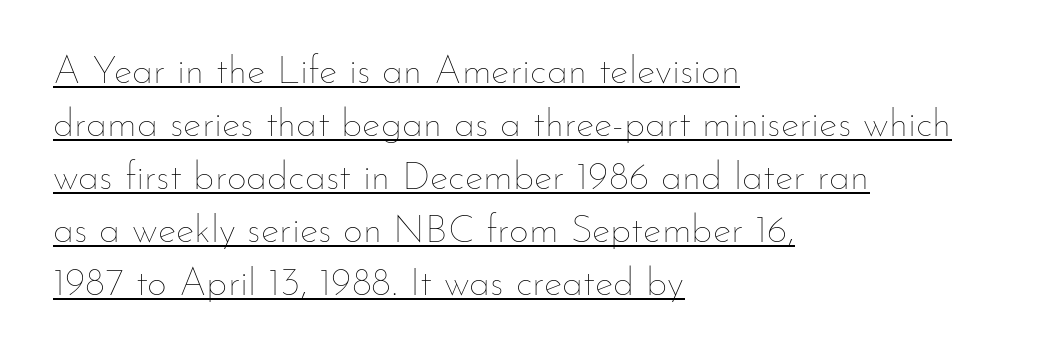
{"italic": "no", "bold": "no", "weight": "thin", "width": "normal", "stroke_contrast": "low", "x_height": "small", "monospaced": "no", "underline": "yes", "align": "left", "line_spacing": "normal", "line_spacing_ratio": 1.36, "letter_spacing": "normal", "letter_spacing_em": 0.0, "glyph_px": 39}
